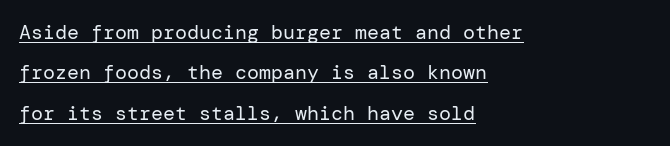
Q: Is the text bold? A: No.
Q: Is the text italic (slanted)? A: No, it is upright.
Q: Is the text underlined? A: Yes.
Q: How is the paragraph aligned? A: Left-aligned.
Q: Is the spacing between letters normal or unusually wide? A: Normal.
Q: Is the spacing between lines tight, normal or loose? A: Loose.
